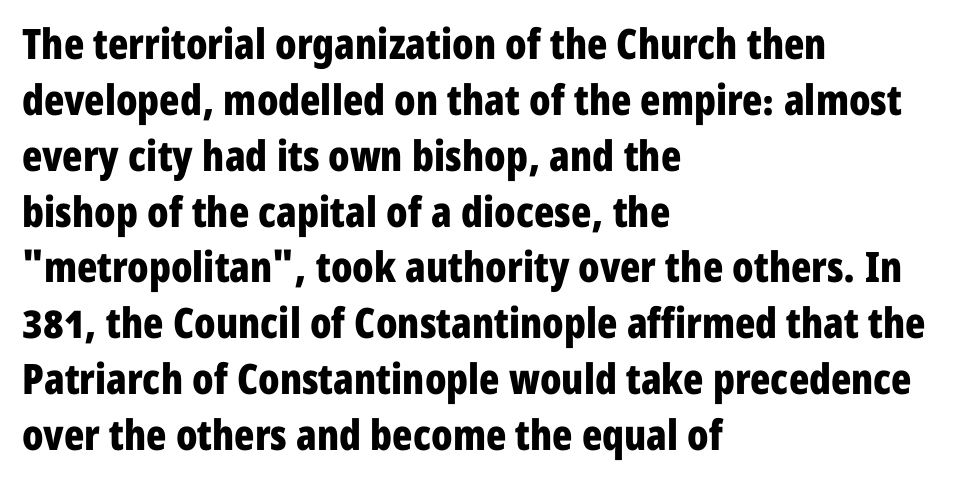
{"serif": "no", "italic": "no", "bold": "yes", "weight": "bold", "width": "condensed", "stroke_contrast": "low", "x_height": "medium", "monospaced": "no", "underline": "no", "align": "left", "line_spacing": "normal", "line_spacing_ratio": 1.33, "letter_spacing": "normal", "letter_spacing_em": 0.0, "glyph_px": 42}
